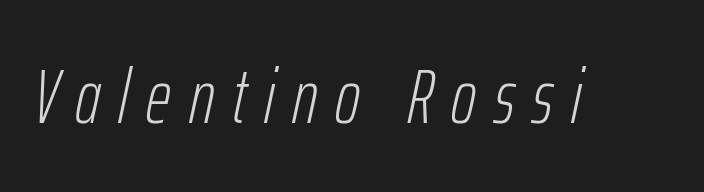
The image shows 77 px light, condensed type, italic (leaning right); set unusually wide letter spacing (+0.23 em), not underlined; low stroke contrast and a medium x-height.
